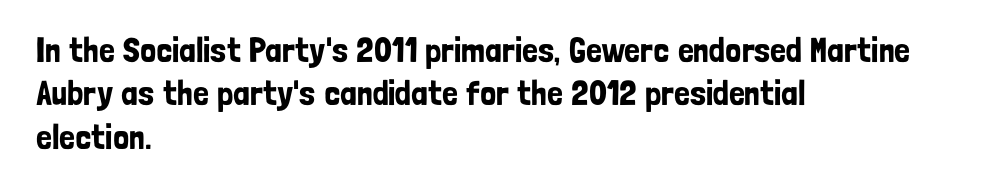
Q: Is the text italic (slanted)? A: No, it is upright.
Q: Is the typeface a serif or a sans-serif typeface? A: Sans-serif.
Q: Is the text underlined? A: No.
Q: How is the paragraph aligned? A: Left-aligned.
Q: Is the spacing between letters normal or unusually wide? A: Normal.
Q: Width (condensed, normal, or wide)? A: Condensed.
Q: Stroke contrast? A: Low.
Q: x-height? A: Medium.
Q: Monospaced? A: No.
